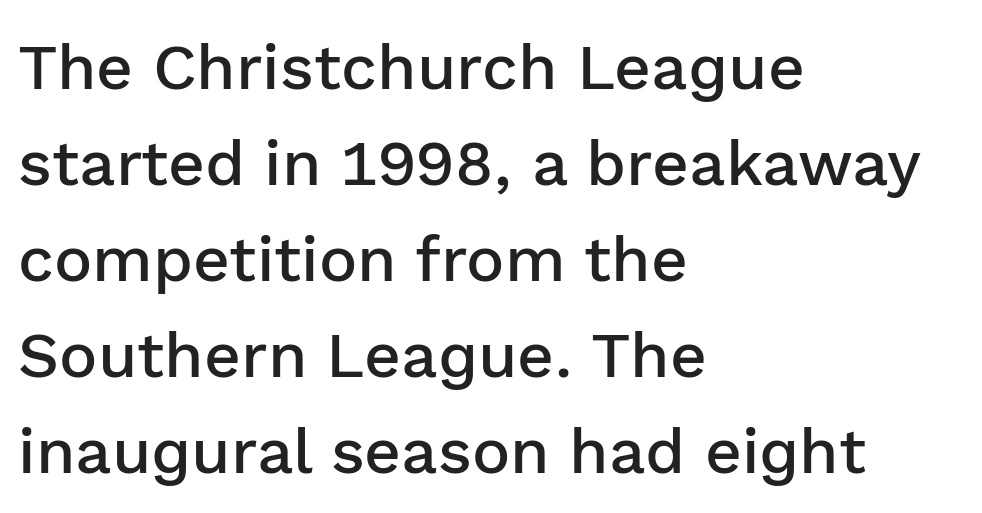
Spacing verdict: proportional, widths tailored to each character. The letters are semibold — heavier than regular but short of a full bold. Caption: standard tracking, unaltered. Does the lettering tilt? It doesn't — this is upright.
